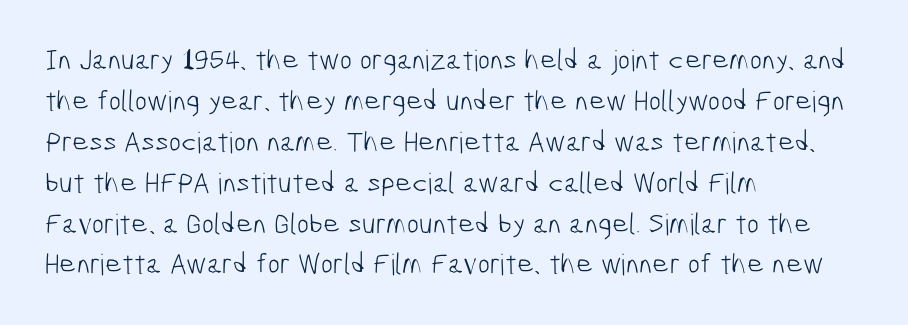
{"serif": "no", "bold": "no", "weight": "light", "width": "condensed", "stroke_contrast": "low", "x_height": "medium", "monospaced": "no", "underline": "no", "align": "left", "line_spacing": "normal", "line_spacing_ratio": 1.41, "letter_spacing": "normal", "letter_spacing_em": 0.0, "glyph_px": 29}
